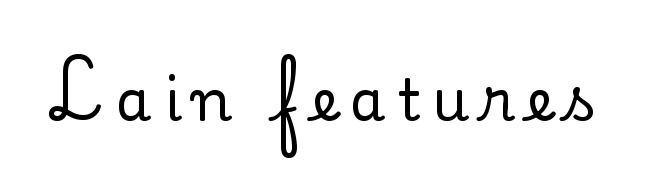
Glyph-to-glyph distance is far greater than everyday printed text. Italic: no, the glyphs are upright roman. Just letters on the line, the space beneath them empty. Note the varied advance widths — an 'i' is clearly narrower than an 'm'.
